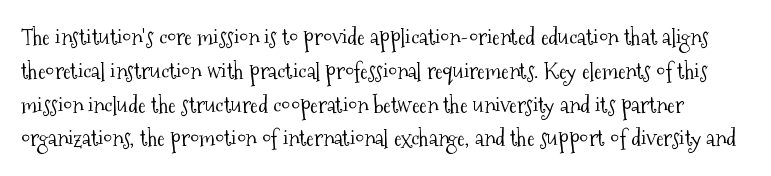
Q: Is the text bold? A: No.
Q: Is the text italic (slanted)? A: No, it is upright.
Q: Is the text underlined? A: No.
Q: Is the spacing between letters normal or unusually wide? A: Normal.
Q: Is the spacing between lines tight, normal or loose? A: Normal.
